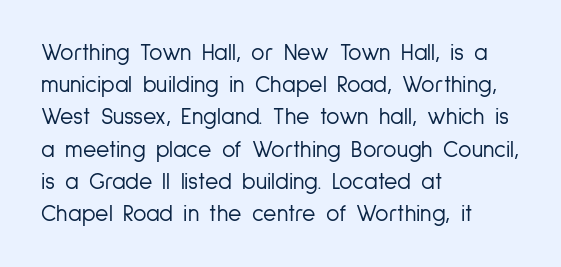
Q: Is the text bold? A: No.
Q: Is the text italic (slanted)? A: No, it is upright.
Q: Is the text underlined? A: No.
Q: How is the paragraph aligned? A: Left-aligned.
Q: Is the spacing between letters normal or unusually wide? A: Normal.
Q: Is the spacing between lines tight, normal or loose? A: Normal.
